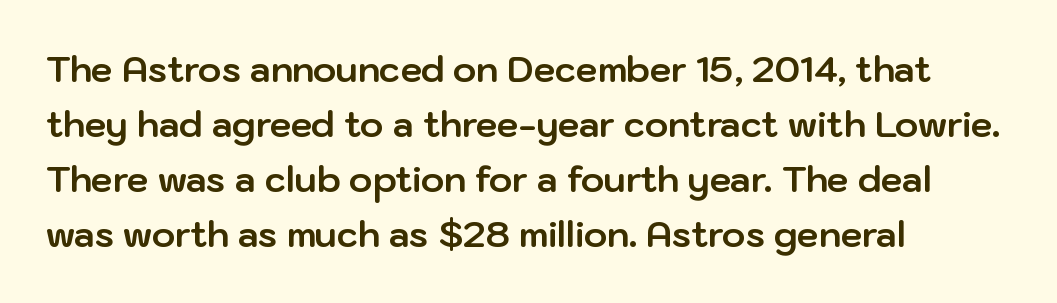
{"serif": "no", "italic": "no", "bold": "yes", "weight": "bold", "width": "normal", "stroke_contrast": "low", "x_height": "medium", "monospaced": "no", "underline": "no", "align": "left", "line_spacing": "normal", "line_spacing_ratio": 1.57, "letter_spacing": "normal", "letter_spacing_em": 0.0, "glyph_px": 35}
